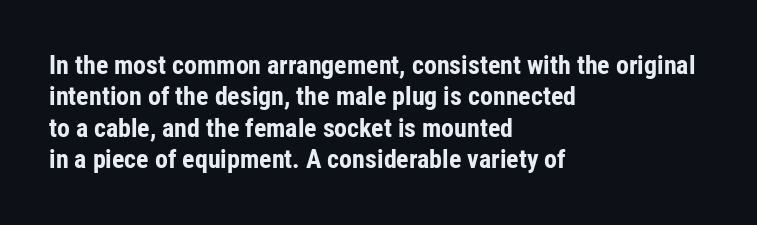
{"italic": "no", "bold": "yes", "underline": "no", "align": "left", "line_spacing_ratio": 1.21, "letter_spacing": "normal", "letter_spacing_em": 0.0, "glyph_px": 26}
